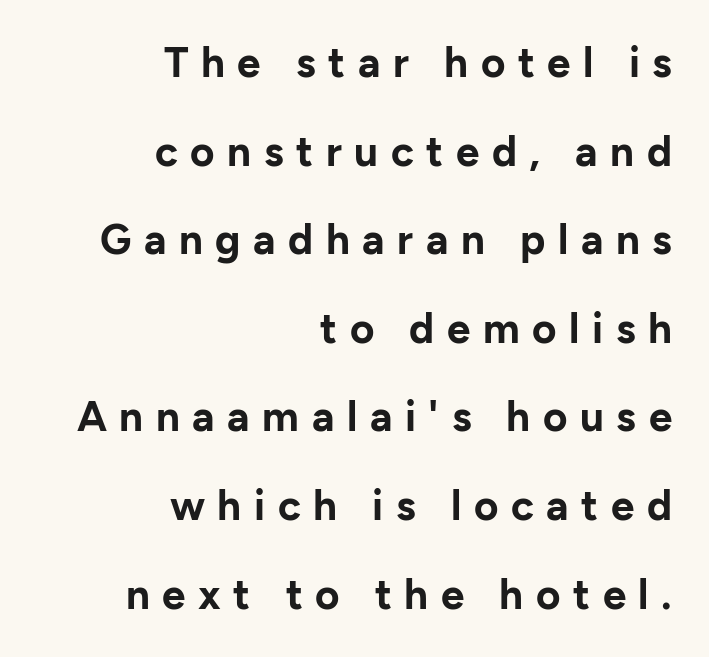
Q: Is the text bold? A: Yes.
Q: Is the text italic (slanted)? A: No, it is upright.
Q: Is the typeface a serif or a sans-serif typeface? A: Sans-serif.
Q: Is the text underlined? A: No.
Q: How is the paragraph aligned? A: Right-aligned.
Q: Is the spacing between letters normal or unusually wide? A: Unusually wide.
Q: Is the spacing between lines tight, normal or loose? A: Loose.
Q: Width (condensed, normal, or wide)? A: Normal.
Q: Stroke contrast? A: Low.
Q: x-height? A: Medium.
Q: Monospaced? A: No.
